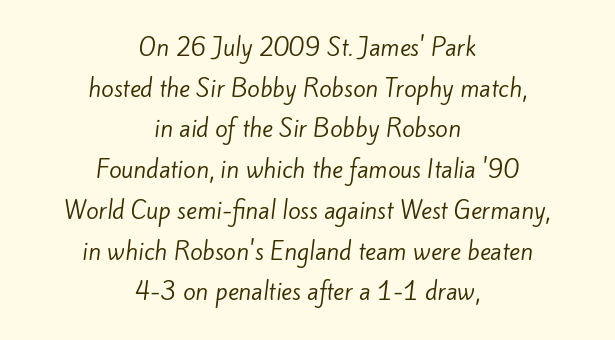
{"bold": "no", "underline": "no", "align": "center", "line_spacing_ratio": 1.77, "letter_spacing": "normal", "letter_spacing_em": 0.0, "glyph_px": 23}
